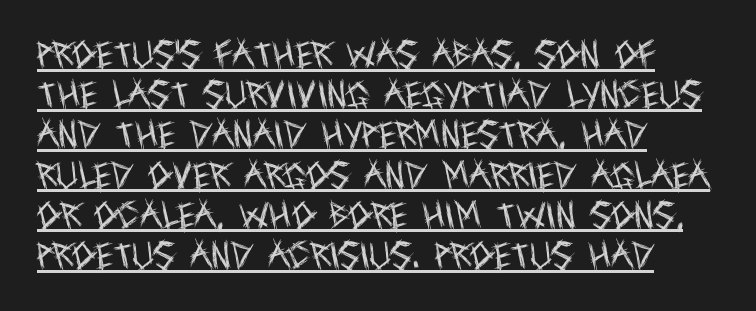
Q: Is the text bold? A: No.
Q: Is the text italic (slanted)? A: No, it is upright.
Q: Is the typeface a serif or a sans-serif typeface? A: Sans-serif.
Q: Is the text underlined? A: Yes.
Q: How is the paragraph aligned? A: Left-aligned.
Q: Is the spacing between letters normal or unusually wide? A: Normal.
Q: Is the spacing between lines tight, normal or loose? A: Normal.
Q: Width (condensed, normal, or wide)? A: Condensed.
Q: x-height? A: Large.
Q: Monospaced? A: No.
